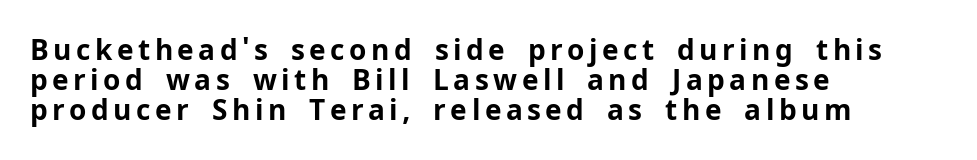
The image shows 28 px bold sans-serif type, upright; set left-aligned, tight line spacing (1.08x), not underlined; low stroke contrast and a medium x-height.
